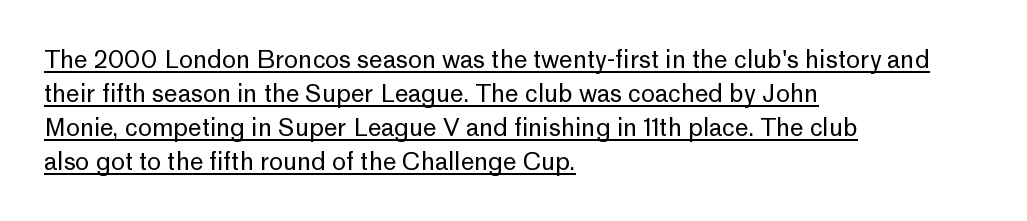
The image shows 24 px text type, upright; set left-aligned, normal line spacing (1.42x), normal letter spacing, underlined.
